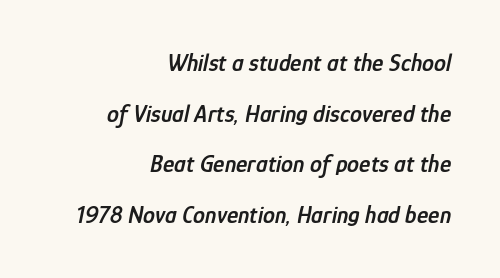
Q: Is the text bold? A: Semi-bold.
Q: Is the text italic (slanted)? A: Yes, it leans right by about 12 degrees.
Q: Is the text underlined? A: No.
Q: How is the paragraph aligned? A: Right-aligned.
Q: Is the spacing between letters normal or unusually wide? A: Normal.
Q: Is the spacing between lines tight, normal or loose? A: Loose.
